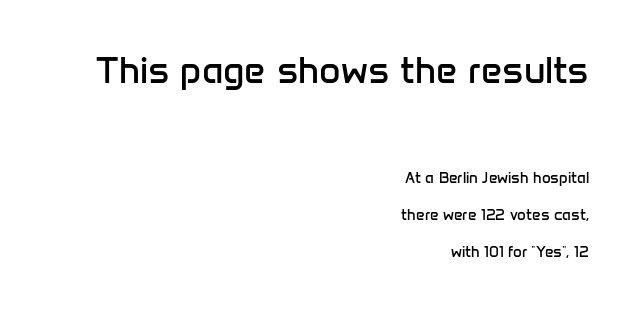
The rag falls on the left side of this text block. This rendering features lettering with no underline. Grotesque or geometric, the face here clearly has no serifs. The face used here is proportionally spaced, like ordinary book or web type. A typesetter would call this zero additional tracking.
